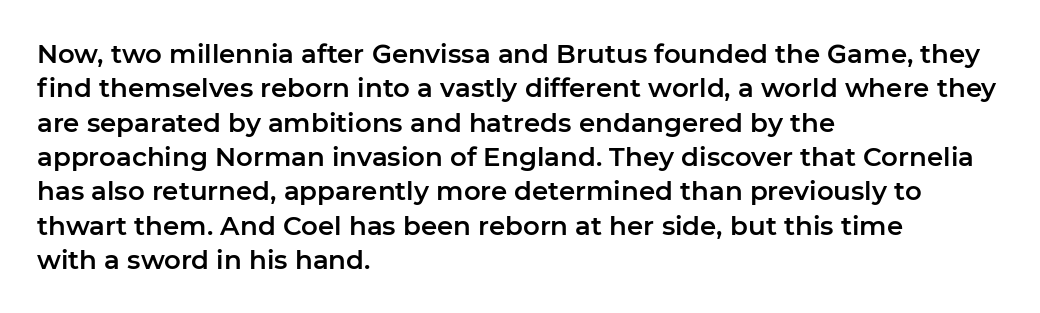
Q: Is the text italic (slanted)? A: No, it is upright.
Q: Is the text underlined? A: No.
Q: How is the paragraph aligned? A: Left-aligned.
Q: Is the spacing between letters normal or unusually wide? A: Normal.
Q: Is the spacing between lines tight, normal or loose? A: Normal.
